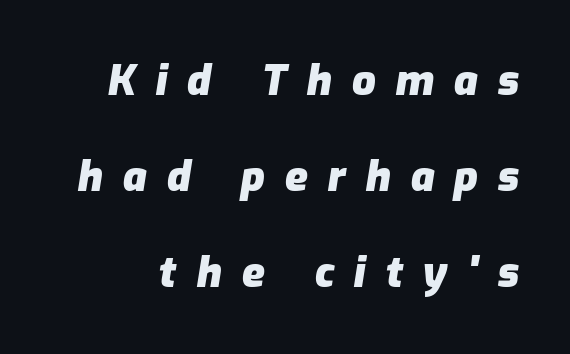
Q: Is the text bold? A: Yes.
Q: Is the text italic (slanted)? A: Yes, it leans right by about 9 degrees.
Q: Is the text underlined? A: No.
Q: Is the spacing between letters normal or unusually wide? A: Unusually wide.
Q: Is the spacing between lines tight, normal or loose? A: Loose.
Q: Width (condensed, normal, or wide)? A: Normal.
Q: Stroke contrast? A: Low.
Q: x-height? A: Medium.
Q: Monospaced? A: No.
